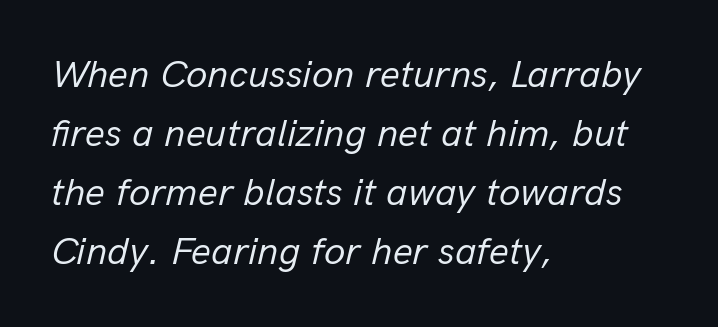
The image shows 39 px regular-weight type, italic (leaning right); set left-aligned, normal line spacing (1.51x), normal letter spacing, not underlined; low stroke contrast and a medium x-height.
